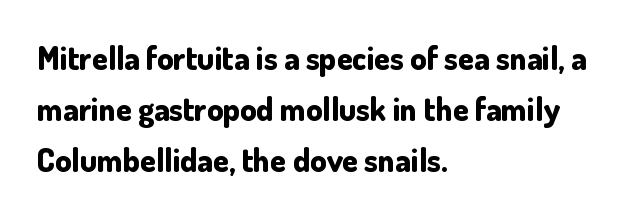
Summary of vertical rhythm: regular, with standard interline spacing. The font's upright variant was chosen for this text. The rendering keeps characters at their native spacing. Letters rest on an invisible, unmarked baseline. The paragraph shown leans on its left margin. This sample has the flowing, uneven cadence of proportional lettering.
